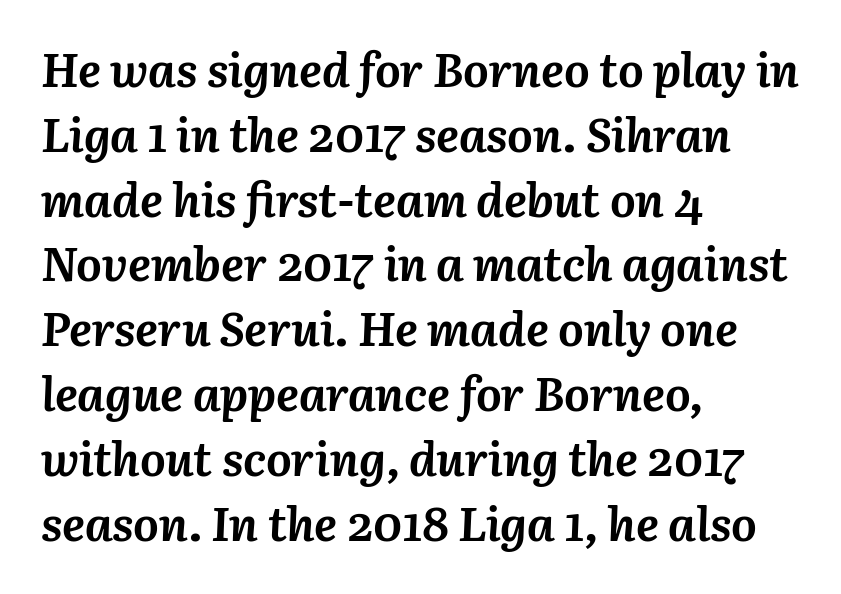
The image shows 48 px semibold type, italic (leaning right); set left-aligned, normal line spacing (1.35x), normal letter spacing, not underlined; medium stroke contrast and a medium x-height.
